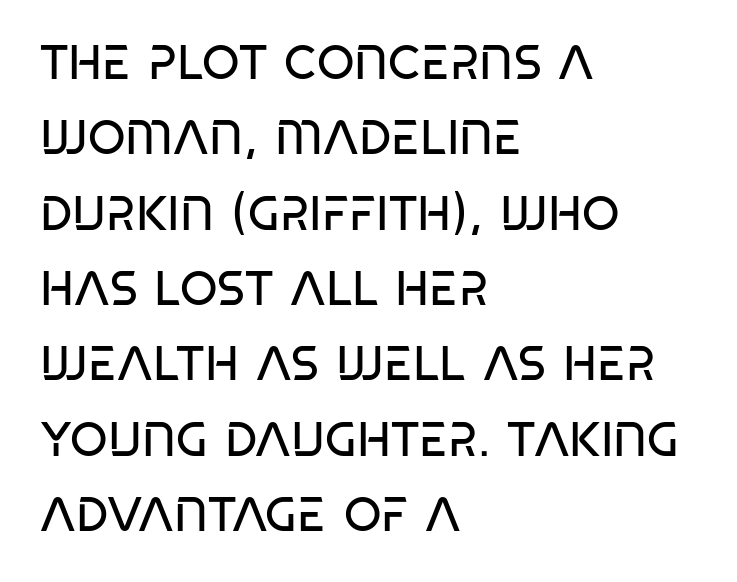
Q: Is the text bold? A: No.
Q: Is the text italic (slanted)? A: No, it is upright.
Q: Is the typeface a serif or a sans-serif typeface? A: Sans-serif.
Q: Is the text underlined? A: No.
Q: How is the paragraph aligned? A: Left-aligned.
Q: Is the spacing between letters normal or unusually wide? A: Normal.
Q: Is the spacing between lines tight, normal or loose? A: Normal.
Q: Width (condensed, normal, or wide)? A: Condensed.
Q: Stroke contrast? A: Low.
Q: x-height? A: Large.
Q: Monospaced? A: No.
